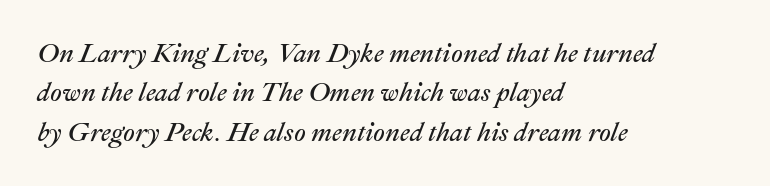
Q: Is the text bold? A: No.
Q: Is the text italic (slanted)? A: Yes, it leans right by about 22 degrees.
Q: Is the text underlined? A: No.
Q: How is the paragraph aligned? A: Left-aligned.
Q: Is the spacing between letters normal or unusually wide? A: Normal.
Q: Is the spacing between lines tight, normal or loose? A: Normal.
